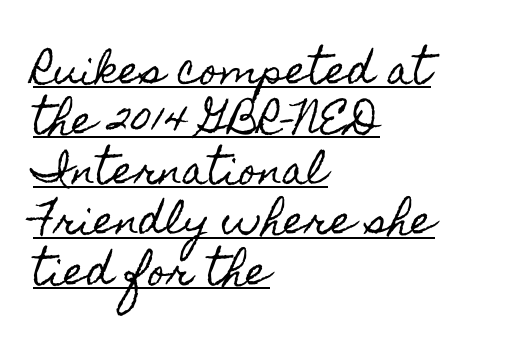
Q: Is the text italic (slanted)? A: Yes.
Q: Is the text underlined? A: Yes.
Q: How is the paragraph aligned? A: Left-aligned.
Q: Is the spacing between letters normal or unusually wide? A: Normal.
Q: Is the spacing between lines tight, normal or loose? A: Normal.
Q: Width (condensed, normal, or wide)? A: Condensed.
Q: x-height? A: Small.
Q: Monospaced? A: No.
